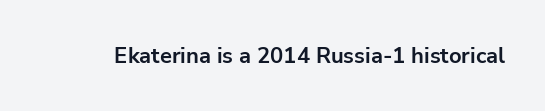
The image shows 22 px bold type, upright; set normal letter spacing, not underlined.
